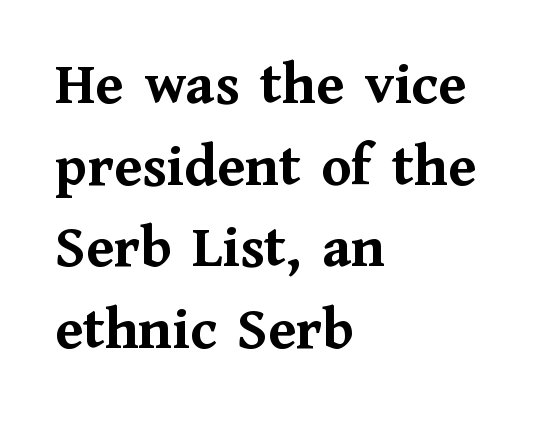
The image shows 61 px semibold serif type, upright; set left-aligned, normal line spacing (1.34x), normal letter spacing, not underlined; medium stroke contrast and a medium x-height.
